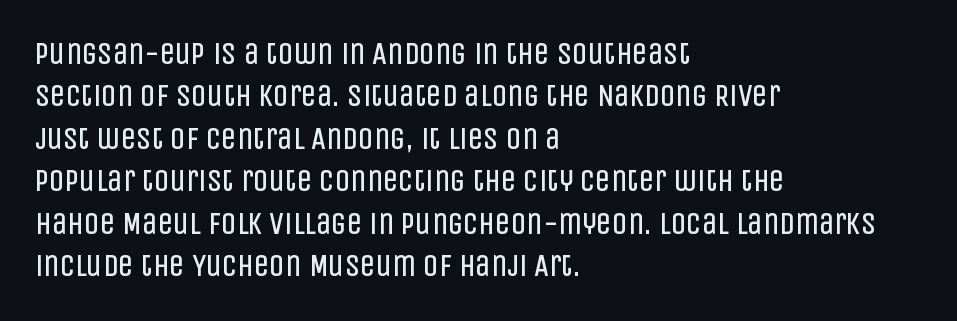
Q: Is the text bold? A: No.
Q: Is the text italic (slanted)? A: No, it is upright.
Q: Is the typeface a serif or a sans-serif typeface? A: Sans-serif.
Q: Is the text underlined? A: No.
Q: How is the paragraph aligned? A: Left-aligned.
Q: Is the spacing between letters normal or unusually wide? A: Normal.
Q: Is the spacing between lines tight, normal or loose? A: Normal.
Q: Width (condensed, normal, or wide)? A: Condensed.
Q: Stroke contrast? A: Low.
Q: x-height? A: Large.
Q: Monospaced? A: No.
